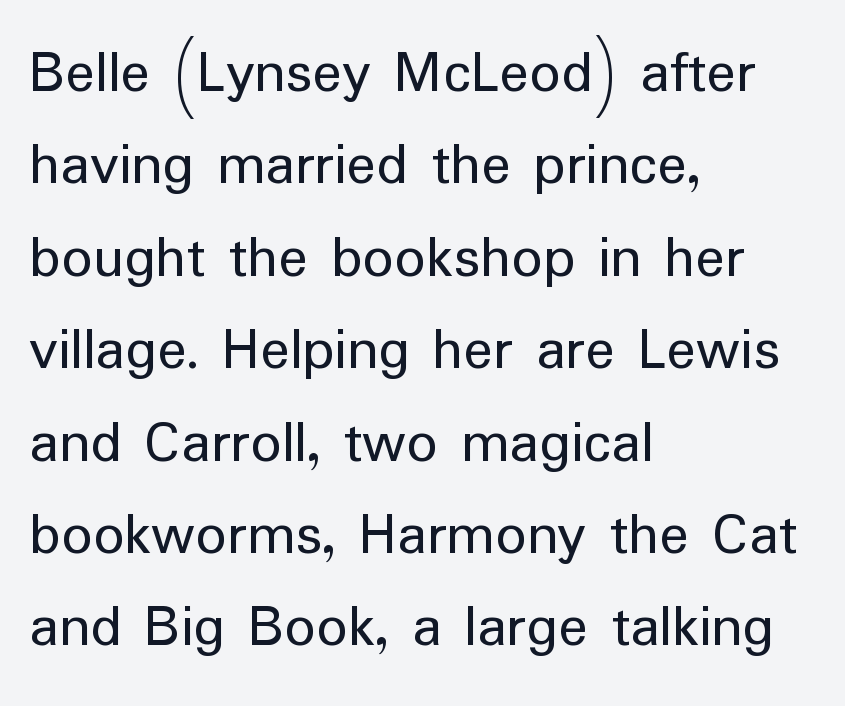
Q: Is the text bold? A: No.
Q: Is the text italic (slanted)? A: No, it is upright.
Q: Is the typeface a serif or a sans-serif typeface? A: Sans-serif.
Q: Is the text underlined? A: No.
Q: How is the paragraph aligned? A: Left-aligned.
Q: Is the spacing between letters normal or unusually wide? A: Normal.
Q: Is the spacing between lines tight, normal or loose? A: Normal.
Q: Width (condensed, normal, or wide)? A: Normal.
Q: Stroke contrast? A: Low.
Q: x-height? A: Medium.
Q: Monospaced? A: No.
